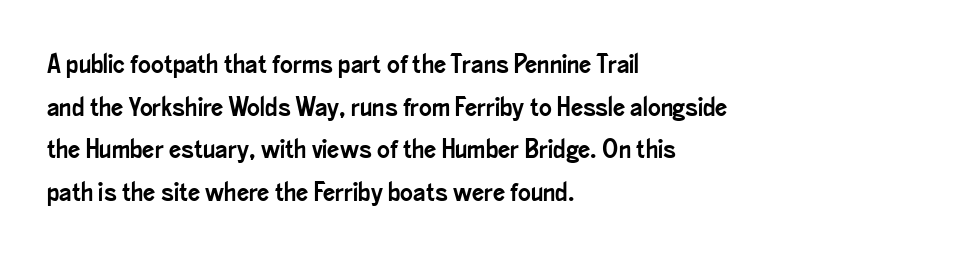
Q: Is the text italic (slanted)? A: No, it is upright.
Q: Is the text underlined? A: No.
Q: How is the paragraph aligned? A: Left-aligned.
Q: Is the spacing between letters normal or unusually wide? A: Normal.
Q: Is the spacing between lines tight, normal or loose? A: Normal.
